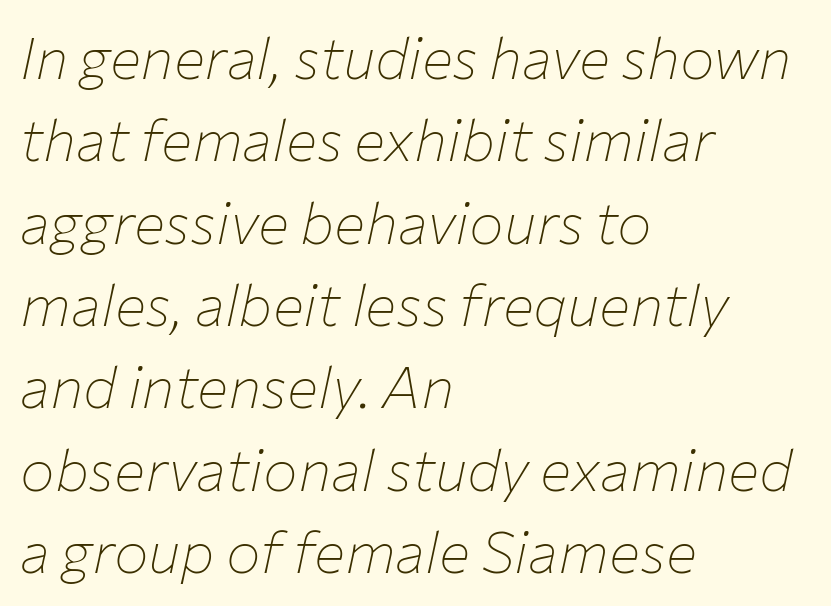
The space between consecutive lines is moderate. Which margin do the lines hug? The left one — the right edge is uneven. Is this a heavy cut? Hardly; it is regular or lighter. Character widths vary here, with narrow letters taking less room than wide ones.
